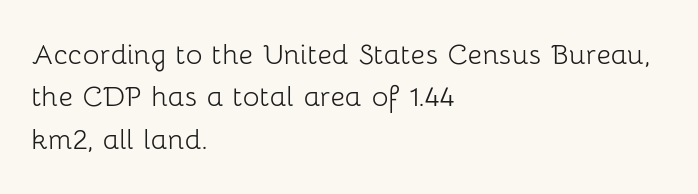
Each letter keeps its own natural width here, so spacing adapts to shape. Horizontal alignment here is leftward, the default for most running prose. The passage shown is typeset with a sans-serif family. No letter is thick-stroked: the sample isn't bold. The specimen reads as upright at a glance. Descenders hang freely into open space.
